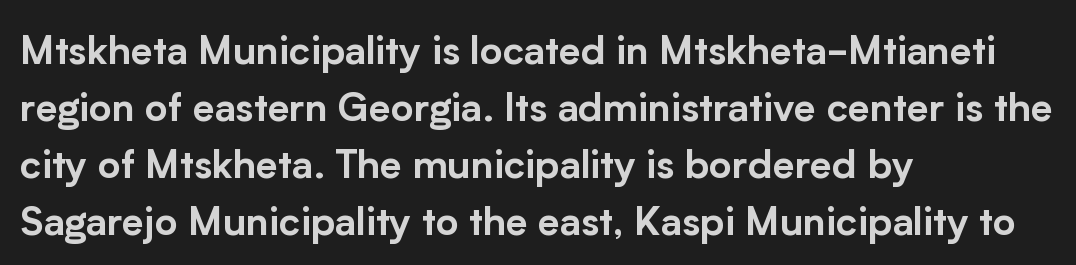
Q: Is the text italic (slanted)? A: No, it is upright.
Q: Is the typeface a serif or a sans-serif typeface? A: Sans-serif.
Q: Is the text underlined? A: No.
Q: How is the paragraph aligned? A: Left-aligned.
Q: Is the spacing between letters normal or unusually wide? A: Normal.
Q: Is the spacing between lines tight, normal or loose? A: Normal.
Q: Width (condensed, normal, or wide)? A: Normal.
Q: Stroke contrast? A: Low.
Q: x-height? A: Medium.
Q: Monospaced? A: No.
